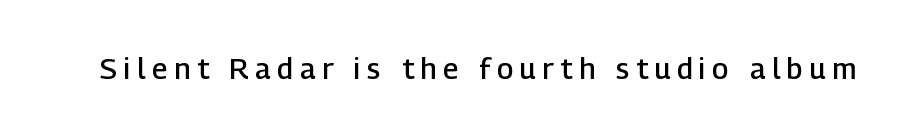
The image shows 29 px semibold sans-serif type, upright; set unusually wide letter spacing (+0.23 em), not underlined; low stroke contrast and a medium x-height.
